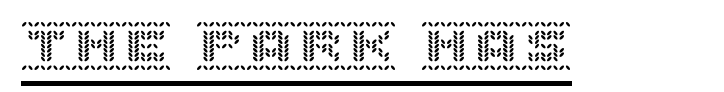
The rendering uses the underline text-decoration. It's the straight-up-and-down kind of type. The line texture is even and compact thanks to regular tracking.
